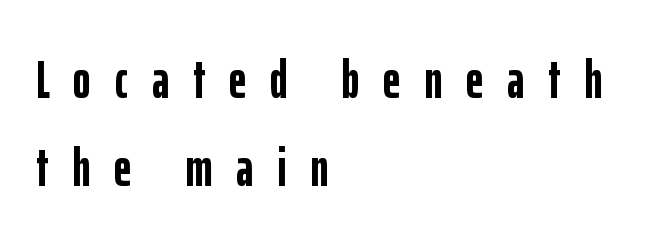
Q: Is the text bold? A: Yes.
Q: Is the text italic (slanted)? A: No, it is upright.
Q: Is the typeface a serif or a sans-serif typeface? A: Sans-serif.
Q: Is the text underlined? A: No.
Q: How is the paragraph aligned? A: Left-aligned.
Q: Is the spacing between letters normal or unusually wide? A: Unusually wide.
Q: Is the spacing between lines tight, normal or loose? A: Normal.
Q: Width (condensed, normal, or wide)? A: Condensed.
Q: Stroke contrast? A: Low.
Q: x-height? A: Medium.
Q: Monospaced? A: No.
